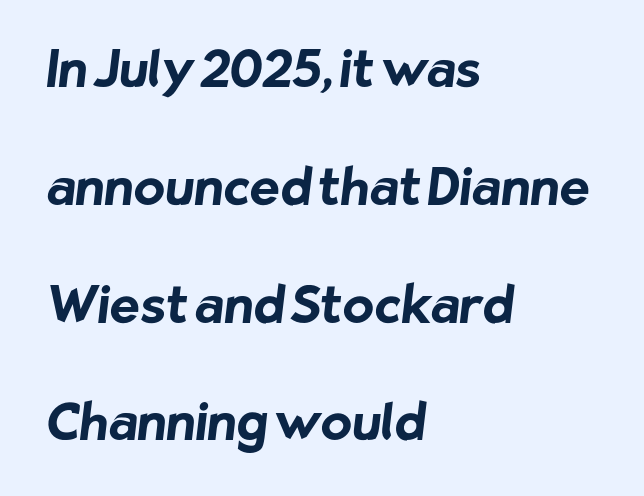
Note the varied advance widths — an 'i' is clearly narrower than an 'm'. The type family on display is of the sans-serif kind. The paragraph has a hard left edge and a soft right edge. Widely set lines give the paragraph a tall, airy silhouette. Thick stems and heavy bowls — unmistakably bold.
